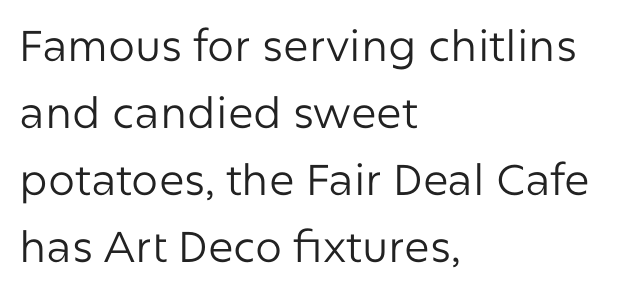
Q: Is the text bold? A: No.
Q: Is the text italic (slanted)? A: No, it is upright.
Q: Is the typeface a serif or a sans-serif typeface? A: Sans-serif.
Q: Is the text underlined? A: No.
Q: How is the paragraph aligned? A: Left-aligned.
Q: Is the spacing between letters normal or unusually wide? A: Normal.
Q: Is the spacing between lines tight, normal or loose? A: Normal.
Q: Width (condensed, normal, or wide)? A: Normal.
Q: Stroke contrast? A: Low.
Q: x-height? A: Medium.
Q: Monospaced? A: No.
